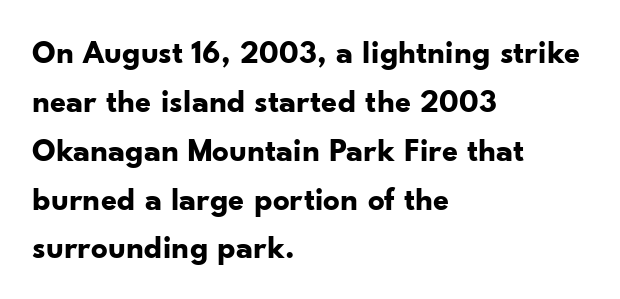
Q: Is the text bold? A: Yes.
Q: Is the text italic (slanted)? A: No, it is upright.
Q: Is the typeface a serif or a sans-serif typeface? A: Sans-serif.
Q: Is the text underlined? A: No.
Q: How is the paragraph aligned? A: Left-aligned.
Q: Is the spacing between letters normal or unusually wide? A: Normal.
Q: Is the spacing between lines tight, normal or loose? A: Normal.
Q: Width (condensed, normal, or wide)? A: Normal.
Q: Stroke contrast? A: Low.
Q: x-height? A: Small.
Q: Monospaced? A: No.
